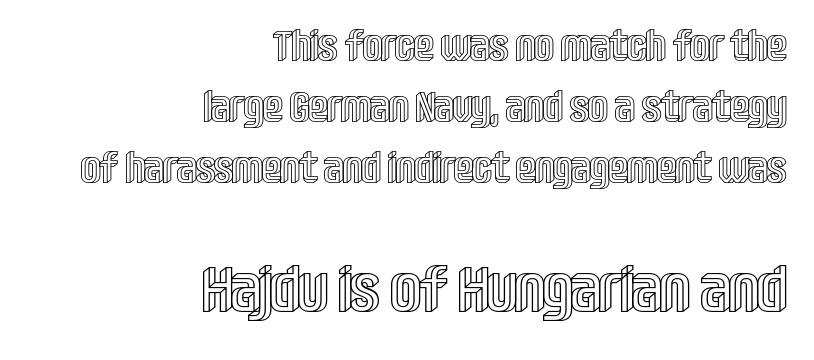
{"italic": "no", "width": "condensed", "x_height": "large", "monospaced": "no", "underline": "no", "align": "right", "line_spacing": "normal", "line_spacing_ratio": 1.42, "letter_spacing": "normal", "letter_spacing_em": 0.0, "larger_block": "second", "size_ratio": 1.51, "glyph_px": 65}
